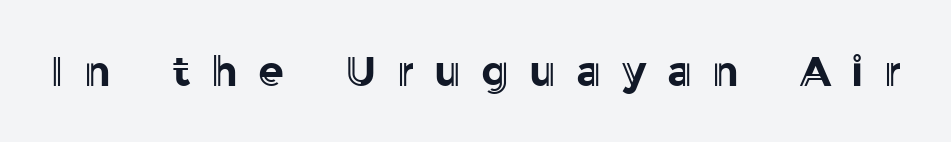
Q: Is the text italic (slanted)? A: No, it is upright.
Q: Is the text underlined? A: No.
Q: Is the spacing between letters normal or unusually wide? A: Unusually wide.
Q: Width (condensed, normal, or wide)? A: Normal.
Q: x-height? A: Medium.
Q: Monospaced? A: No.
